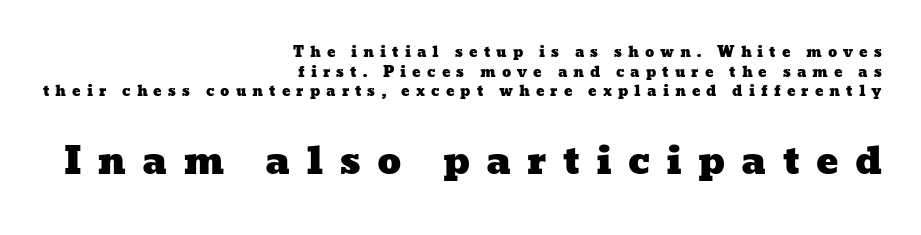
Q: Is the text underlined? A: No.
Q: How is the paragraph aligned? A: Right-aligned.
Q: Is the spacing between letters normal or unusually wide? A: Unusually wide.
Q: Is the spacing between lines tight, normal or loose? A: Normal.
Q: Which block of text is set in a larger size, the first (top) or the second (bottom)? A: The second (bottom) one.
Q: Width (condensed, normal, or wide)? A: Wide.
Q: Stroke contrast? A: Low.
Q: x-height? A: Medium.
Q: Monospaced? A: No.
